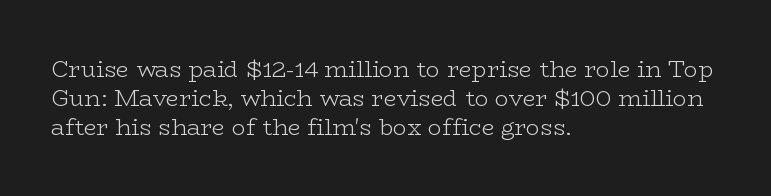
The image shows 23 px text type, upright; set left-aligned, normal line spacing (1.26x), normal letter spacing, not underlined.
